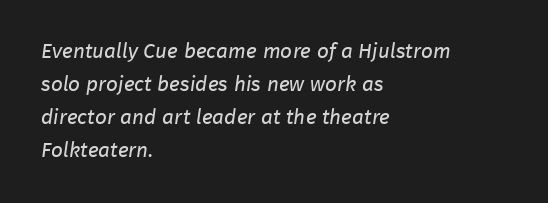
Spacing between characters is what you'd get straight out of the box. The letters look calm and open, with moderate or lighter stems. A bare baseline throughout the passage. The block of text has a typical density, with ordinary space between rows.
